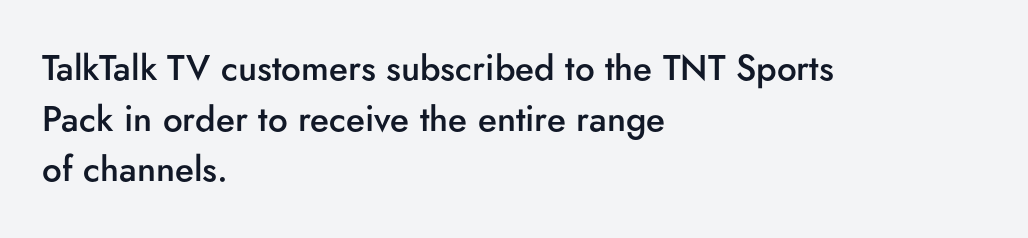
The image shows 35 px semibold sans-serif type, upright; set left-aligned, normal line spacing (1.45x), normal letter spacing, not underlined; low stroke contrast and a small x-height.
